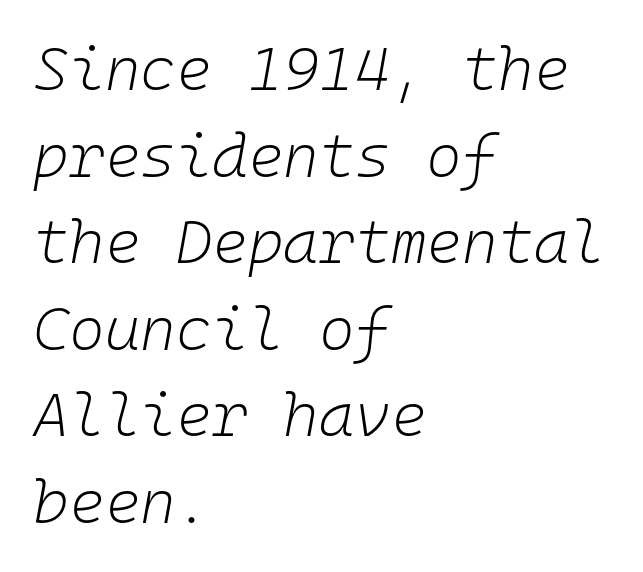
Is this a fixed-width face? Yes — each glyph sits in an identical cell. The strokes are not fattened; the text isn't bold. Beneath every word, the page is bare. Reading down the block, your eye returns to a fixed left position each line.
